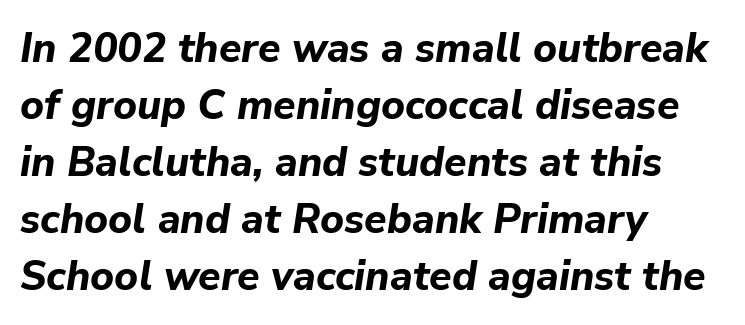
Q: Is the text bold? A: Yes.
Q: Is the text italic (slanted)? A: Yes, it leans right by about 9 degrees.
Q: Is the text underlined? A: No.
Q: How is the paragraph aligned? A: Left-aligned.
Q: Is the spacing between letters normal or unusually wide? A: Normal.
Q: Is the spacing between lines tight, normal or loose? A: Normal.
Q: Width (condensed, normal, or wide)? A: Normal.
Q: Stroke contrast? A: Low.
Q: x-height? A: Medium.
Q: Monospaced? A: No.
